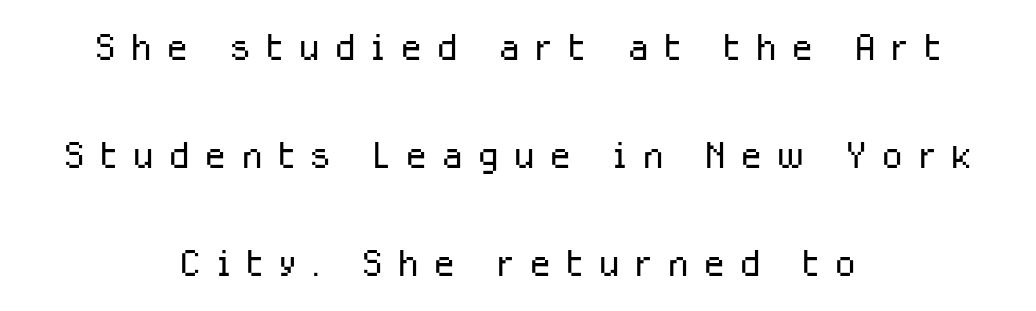
{"serif": "no", "italic": "no", "bold": "no", "weight": "light", "width": "normal", "stroke_contrast": "low", "x_height": "medium", "monospaced": "no", "underline": "no", "align": "center", "line_spacing": "loose", "line_spacing_ratio": 2.12, "letter_spacing": "wide", "letter_spacing_em": 0.27, "glyph_px": 51}
